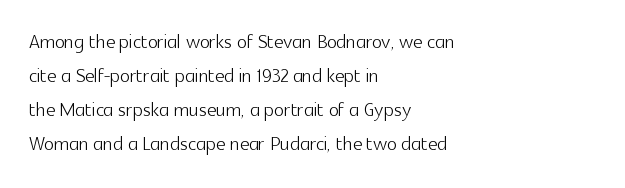
{"italic": "no", "bold": "no", "underline": "no", "align": "left", "line_spacing": "normal", "line_spacing_ratio": 1.31, "letter_spacing": "normal", "letter_spacing_em": 0.0, "glyph_px": 26}
